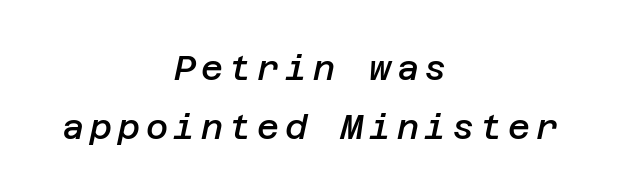
The image shows 34 px semibold type, italic (leaning right); set centered, line spacing 1.73x, not underlined; low stroke contrast and a large x-height.
